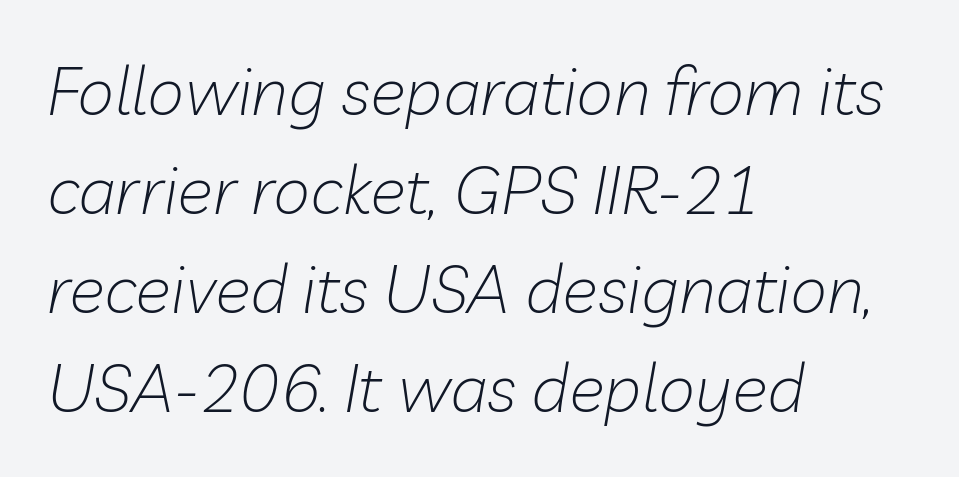
The line texture is even and compact thanks to regular tracking. The ragged edge is on the right, which tells us the setting is flush left. A clean baseline with only descenders dipping below it. Successive baselines arrive at the customary interval. Compared with ordinary roman type, these characters are visibly tilted. Stems and bowls with no extra thickness — not bold.
